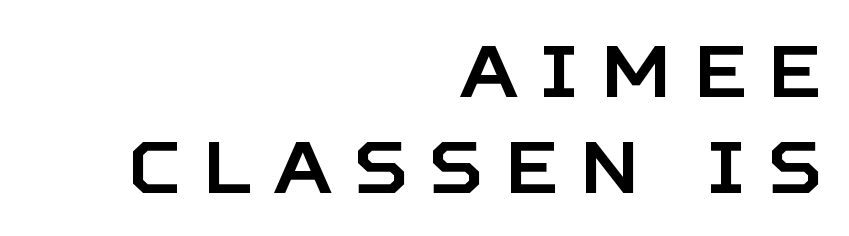
The passage shown is typed in a proportional face where columns would drift. This sample uses a sans-serif face. Notice how the stems are strictly vertical — no italics here. This sample keeps an unexceptional amount of space between lines. Leftover space on each line is placed entirely before the opening word. In terms of letterspacing, this is a distinctly airy, spread setting.
